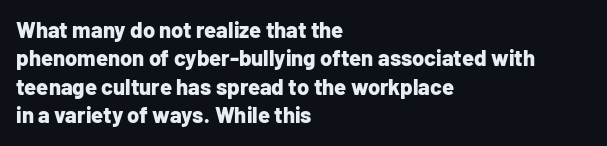
The image shows 22 px bold type, upright; set left-aligned, normal line spacing (1.29x), normal letter spacing, not underlined.
